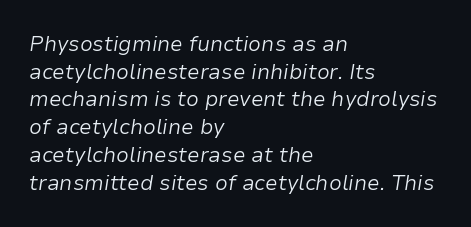
{"italic": "yes", "lean": "right", "slant_degrees": 9, "bold": "no", "underline": "no", "align": "left", "line_spacing": "normal", "line_spacing_ratio": 1.32, "letter_spacing": "normal", "letter_spacing_em": 0.0, "glyph_px": 21}
